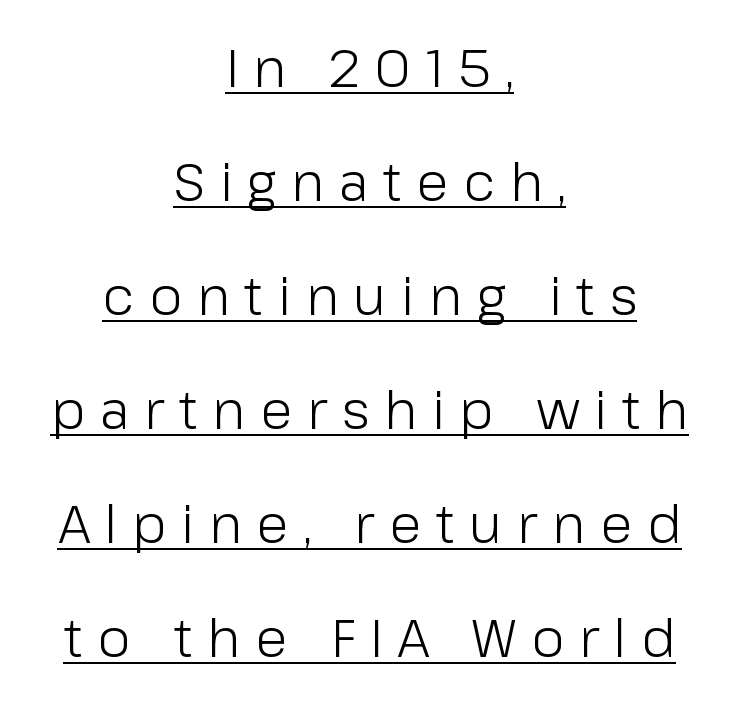
{"serif": "no", "italic": "no", "bold": "no", "weight": "light", "width": "normal", "stroke_contrast": "low", "x_height": "medium", "monospaced": "no", "underline": "yes", "align": "center", "line_spacing": "loose", "line_spacing_ratio": 2.15, "letter_spacing": "wide", "letter_spacing_em": 0.28, "glyph_px": 53}
